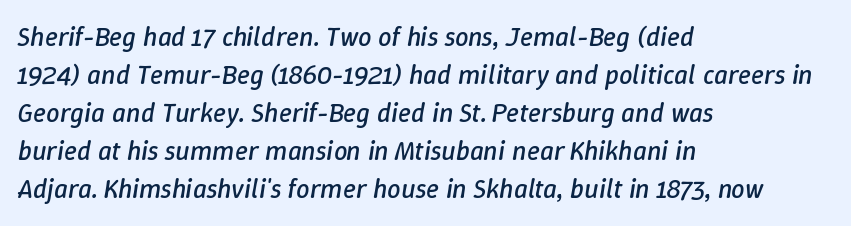
The image shows 27 px text type, italic (leaning right); set left-aligned, normal line spacing (1.41x), normal letter spacing, not underlined.
